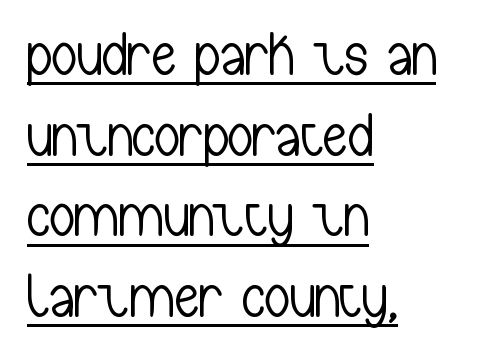
{"serif": "no", "italic": "no", "bold": "no", "weight": "light", "width": "condensed", "stroke_contrast": "low", "x_height": "medium", "monospaced": "no", "underline": "yes", "align": "left", "line_spacing": "normal", "line_spacing_ratio": 1.3, "letter_spacing": "normal", "letter_spacing_em": 0.0, "glyph_px": 62}
